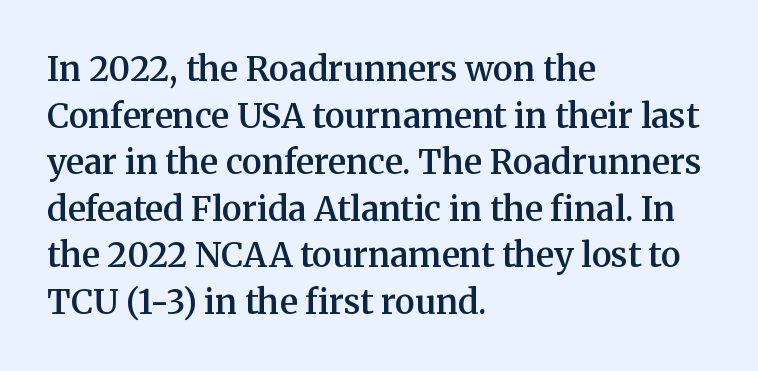
Q: Is the text bold? A: Semi-bold.
Q: Is the text italic (slanted)? A: No, it is upright.
Q: Is the typeface a serif or a sans-serif typeface? A: Serif.
Q: Is the text underlined? A: No.
Q: How is the paragraph aligned? A: Left-aligned.
Q: Is the spacing between letters normal or unusually wide? A: Normal.
Q: Is the spacing between lines tight, normal or loose? A: Normal.
Q: Width (condensed, normal, or wide)? A: Normal.
Q: Stroke contrast? A: Medium.
Q: x-height? A: Medium.
Q: Monospaced? A: No.
